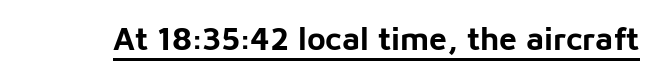
{"serif": "no", "italic": "no", "bold": "yes", "weight": "bold", "width": "normal", "stroke_contrast": "low", "x_height": "medium", "monospaced": "no", "underline": "yes", "letter_spacing": "normal", "letter_spacing_em": 0.0, "glyph_px": 32}
